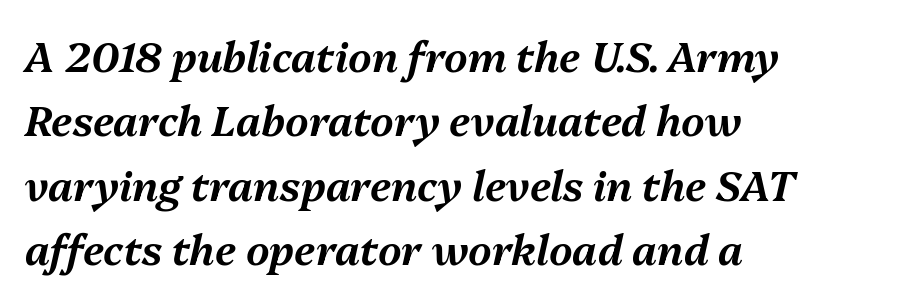
Posture: slanted. Letters rest on an invisible, unmarked baseline. Think of a printed novel: that variable character pitch is what you see here. Successive baselines arrive at the customary interval. A typesetter would call this zero additional tracking.
